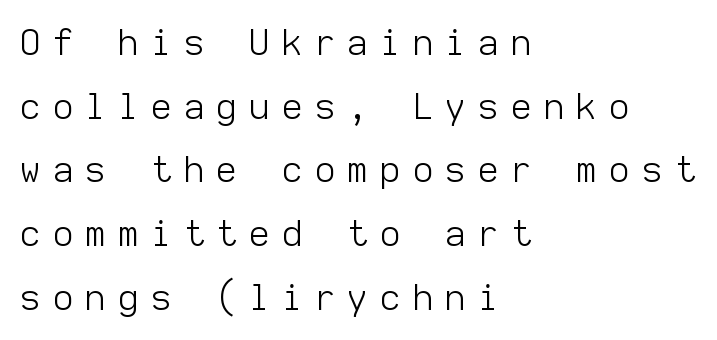
Q: Is the text bold? A: No.
Q: Is the text italic (slanted)? A: No, it is upright.
Q: Is the typeface a serif or a sans-serif typeface? A: Sans-serif.
Q: Is the text underlined? A: No.
Q: How is the paragraph aligned? A: Left-aligned.
Q: Is the spacing between letters normal or unusually wide? A: Unusually wide.
Q: Width (condensed, normal, or wide)? A: Normal.
Q: Stroke contrast? A: Low.
Q: x-height? A: Medium.
Q: Monospaced? A: Yes.
